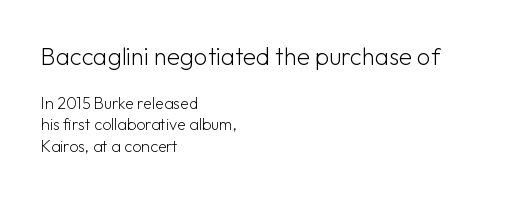
Q: Is the text bold? A: No.
Q: Is the text italic (slanted)? A: No, it is upright.
Q: Is the text underlined? A: No.
Q: How is the paragraph aligned? A: Left-aligned.
Q: Is the spacing between letters normal or unusually wide? A: Normal.
Q: Is the spacing between lines tight, normal or loose? A: Normal.
Q: Which block of text is set in a larger size, the first (top) or the second (bottom)? A: The first (top) one.
